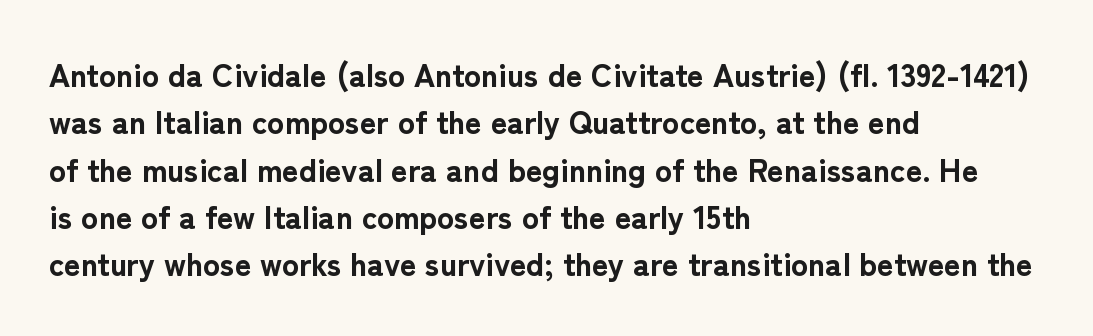
Q: Is the text bold? A: Yes.
Q: Is the text italic (slanted)? A: No, it is upright.
Q: Is the typeface a serif or a sans-serif typeface? A: Sans-serif.
Q: Is the text underlined? A: No.
Q: How is the paragraph aligned? A: Left-aligned.
Q: Is the spacing between letters normal or unusually wide? A: Normal.
Q: Is the spacing between lines tight, normal or loose? A: Normal.
Q: Width (condensed, normal, or wide)? A: Normal.
Q: Stroke contrast? A: Low.
Q: x-height? A: Medium.
Q: Monospaced? A: No.
